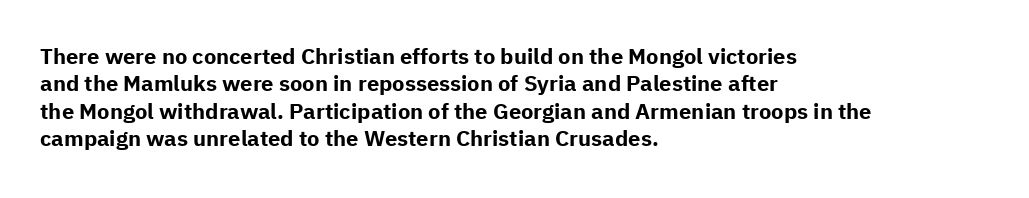
{"italic": "no", "bold": "yes", "underline": "no", "align": "left", "line_spacing": "normal", "line_spacing_ratio": 1.25, "letter_spacing": "normal", "letter_spacing_em": 0.0, "glyph_px": 22}
